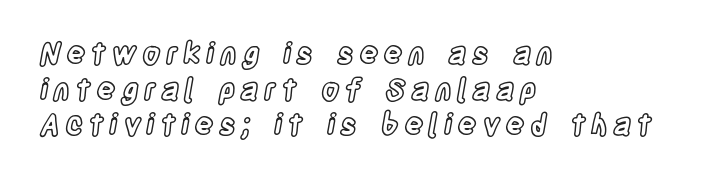
Q: Is the text italic (slanted)? A: Yes.
Q: Is the text underlined? A: No.
Q: How is the paragraph aligned? A: Left-aligned.
Q: Width (condensed, normal, or wide)? A: Condensed.
Q: x-height? A: Large.
Q: Monospaced? A: No.
